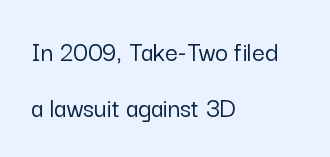
The image shows 28 px sans-serif type, upright; set left-aligned, loose line spacing (2.0x), normal letter spacing, not underlined; low stroke contrast and a medium x-height.
